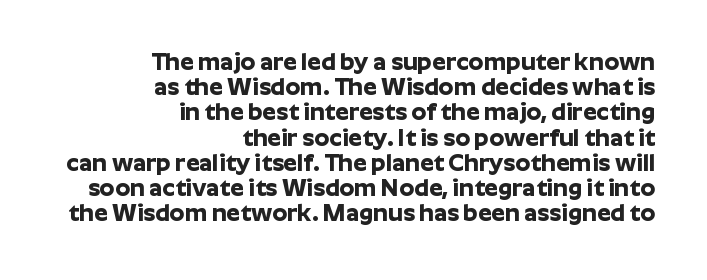
{"italic": "no", "bold": "yes", "underline": "no", "align": "right", "line_spacing": "tight", "line_spacing_ratio": 1.05, "letter_spacing": "normal", "letter_spacing_em": 0.0, "glyph_px": 24}
